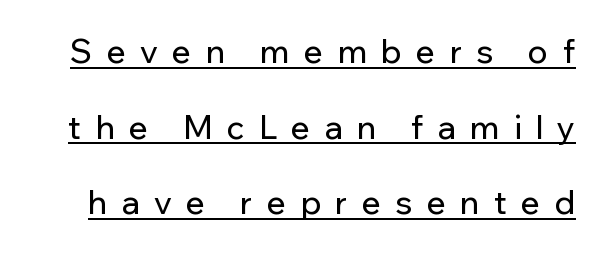
The image shows 32 px sans-serif type, upright; set loose line spacing (2.36x), unusually wide letter spacing (+0.45 em), underlined; low stroke contrast and a medium x-height.
